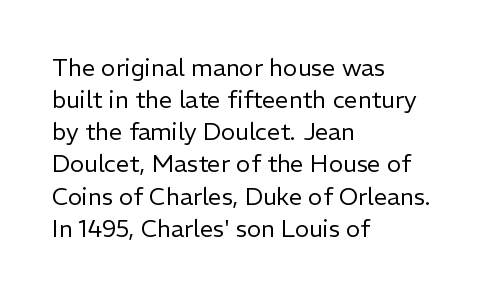
The strip under each line holds only bare page. You could call the tracking neutral — neither tight nor loose. Where is the straight margin? On the left. Upright lettering throughout. The weight tops out at a normal text grade.
